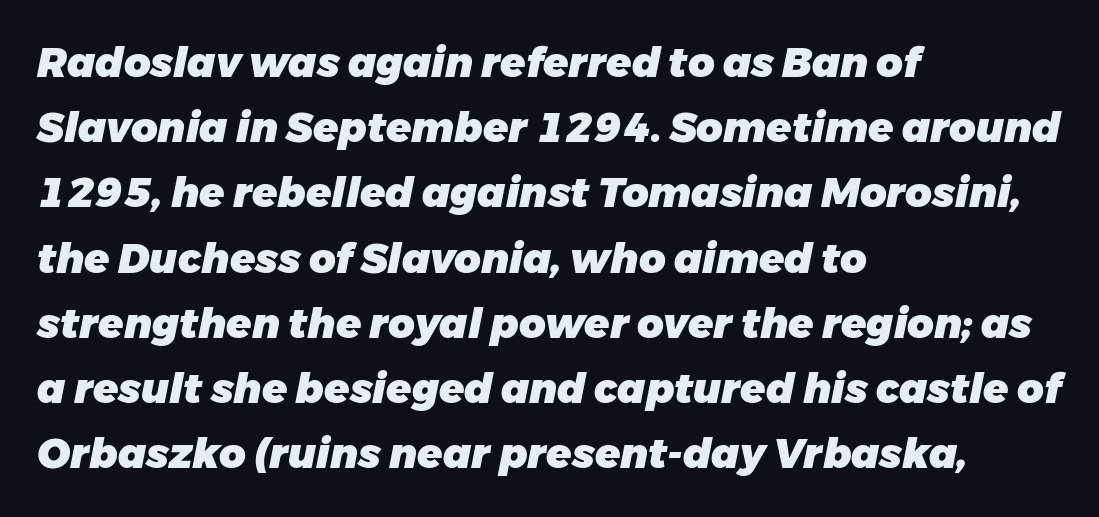
Q: Is the text bold? A: Yes.
Q: Is the text italic (slanted)? A: Yes, it leans right by about 11 degrees.
Q: Is the text underlined? A: No.
Q: How is the paragraph aligned? A: Left-aligned.
Q: Is the spacing between letters normal or unusually wide? A: Normal.
Q: Is the spacing between lines tight, normal or loose? A: Normal.
Q: Width (condensed, normal, or wide)? A: Normal.
Q: Stroke contrast? A: Low.
Q: x-height? A: Medium.
Q: Monospaced? A: No.
